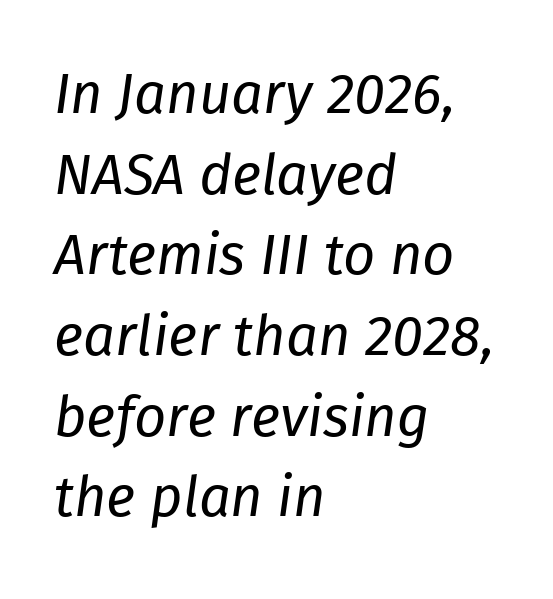
{"italic": "yes", "lean": "right", "slant_degrees": 8, "bold": "no", "weight": "regular", "width": "normal", "stroke_contrast": "low", "x_height": "medium", "monospaced": "no", "underline": "no", "align": "left", "line_spacing": "normal", "line_spacing_ratio": 1.44, "letter_spacing": "normal", "letter_spacing_em": 0.0, "glyph_px": 56}
